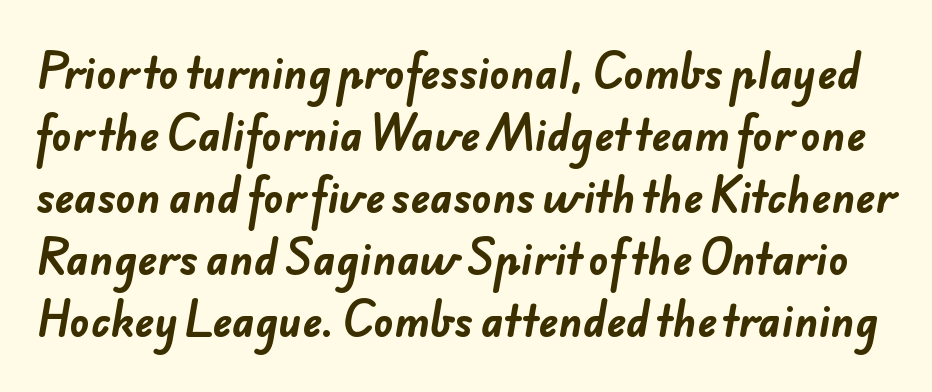
The image shows 41 px bold sans-serif type; set normal line spacing (1.51x), normal letter spacing, not underlined; low stroke contrast and a small x-height.
